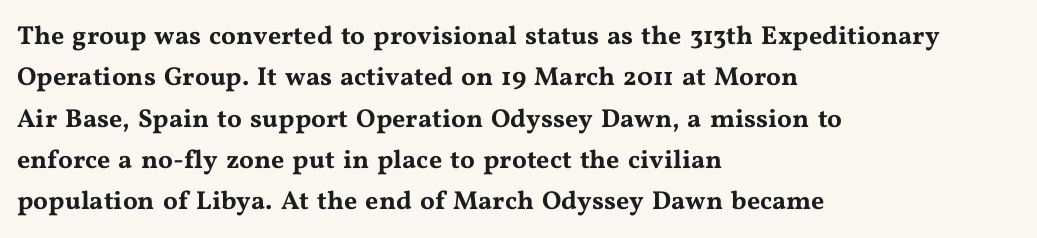
The image shows 26 px text type, upright; set left-aligned, normal line spacing (1.59x), normal letter spacing, not underlined.
